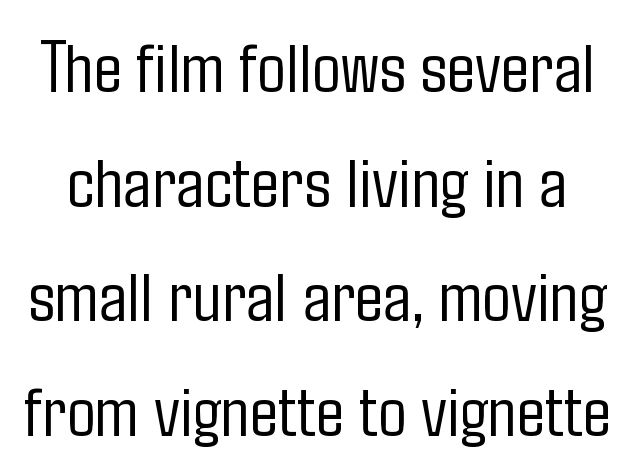
The image shows 75 px light, condensed sans-serif type, upright; set normal line spacing (1.53x), normal letter spacing, not underlined; low stroke contrast and a medium x-height.
